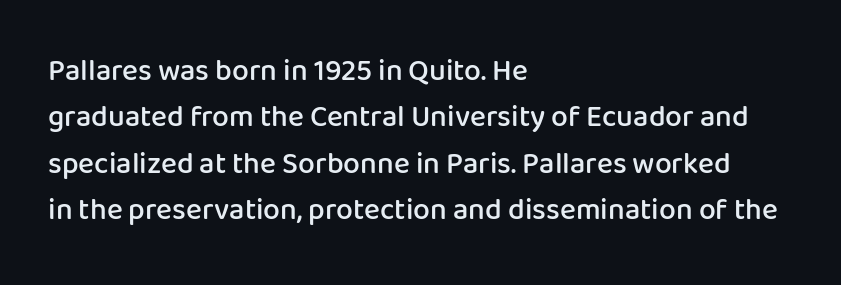
{"serif": "no", "italic": "no", "bold": "semi", "weight": "semibold", "width": "normal", "stroke_contrast": "low", "x_height": "medium", "monospaced": "no", "underline": "no", "align": "left", "line_spacing": "normal", "line_spacing_ratio": 1.55, "letter_spacing": "normal", "letter_spacing_em": 0.0, "glyph_px": 30}
